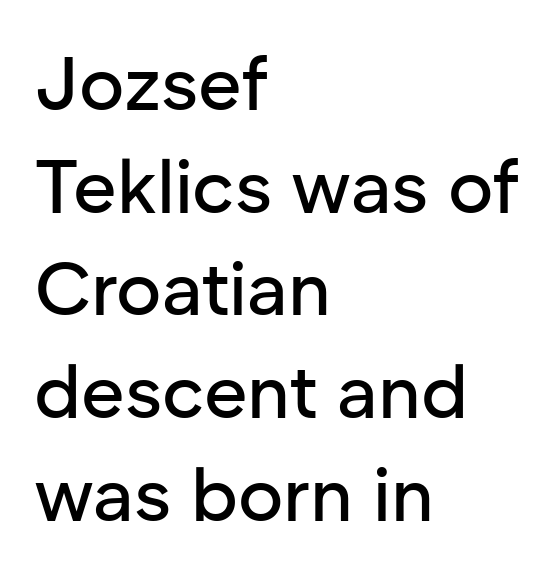
The face used here is proportionally spaced, like ordinary book or web type. Observe the ordinary spacing: letters are neighbours, not strangers. Anything drawn beneath the words? Only blank space. The text block is weighted toward the left margin, trailing off unevenly rightward.
